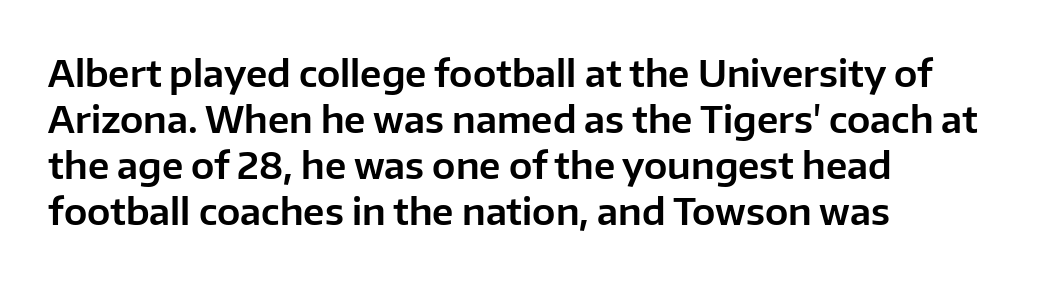
The image shows 37 px sans-serif type, upright; set left-aligned, line spacing 1.24x, normal letter spacing, not underlined; low stroke contrast and a medium x-height.
